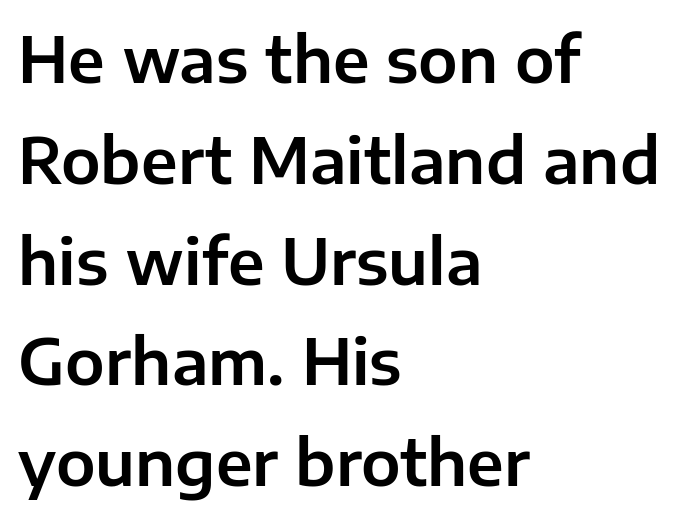
If you drew a line through each stem, it would be perfectly vertical. In terms of leading, this rendering sits right in the middle. A typesetter would call this proportional, since set widths differ per character. Glyph-to-glyph distance matches everyday printed text.
